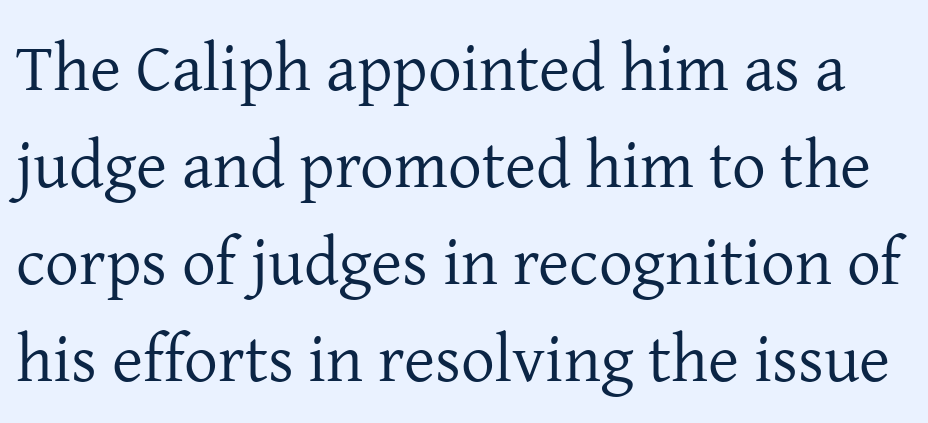
Q: Is the text bold? A: No.
Q: Is the text italic (slanted)? A: No, it is upright.
Q: Is the typeface a serif or a sans-serif typeface? A: Serif.
Q: Is the text underlined? A: No.
Q: Is the spacing between letters normal or unusually wide? A: Normal.
Q: Is the spacing between lines tight, normal or loose? A: Normal.
Q: Width (condensed, normal, or wide)? A: Normal.
Q: Stroke contrast? A: Low.
Q: x-height? A: Medium.
Q: Monospaced? A: No.
